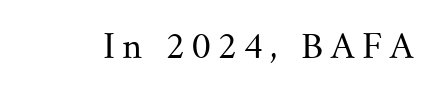
Clear beneath every line of the passage. Is this a heavy cut? Hardly; it is regular or lighter. Each letter keeps its own natural width here, so spacing adapts to shape. Someone cranked the tracking dial way up on this one.
